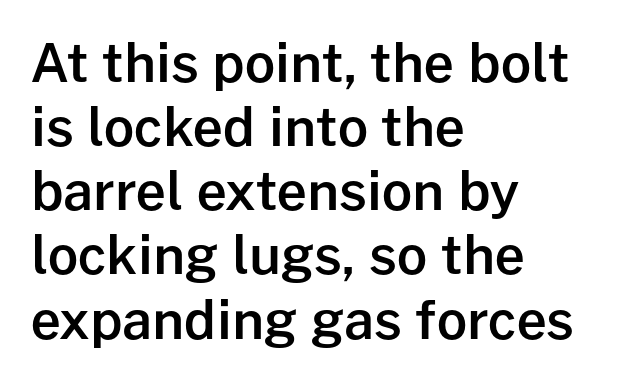
The image shows 53 px semibold sans-serif type, upright; set left-aligned, line spacing 1.21x, normal letter spacing, not underlined; low stroke contrast and a medium x-height.
